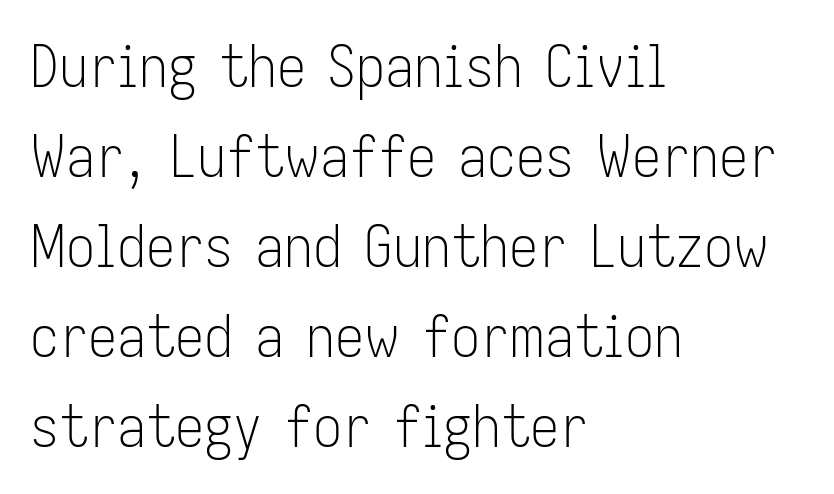
{"serif": "no", "italic": "no", "bold": "no", "weight": "light", "width": "condensed", "stroke_contrast": "low", "x_height": "medium", "monospaced": "no", "underline": "no", "align": "left", "line_spacing": "normal", "line_spacing_ratio": 1.55, "letter_spacing": "normal", "letter_spacing_em": 0.0, "glyph_px": 58}
